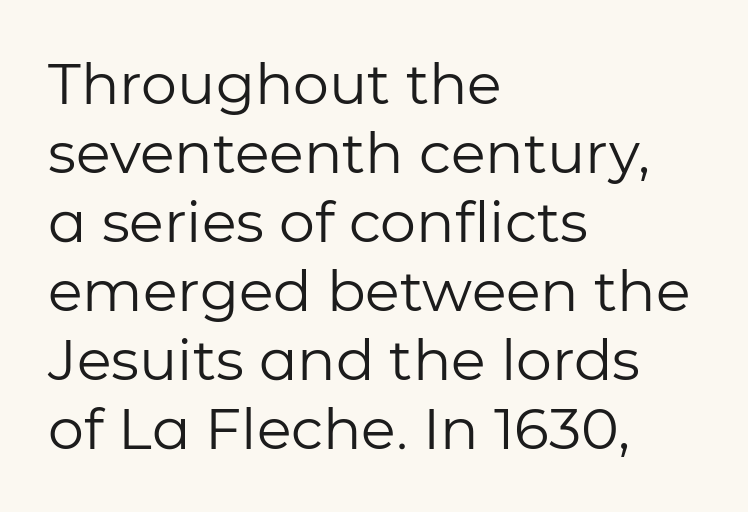
Spacing between characters is what you'd get straight out of the box. A typesetter would call this proportional, since set widths differ per character. I'd call this a sans setting — the letters go barefoot. Unlike italic type, these characters show no tilt at all.
